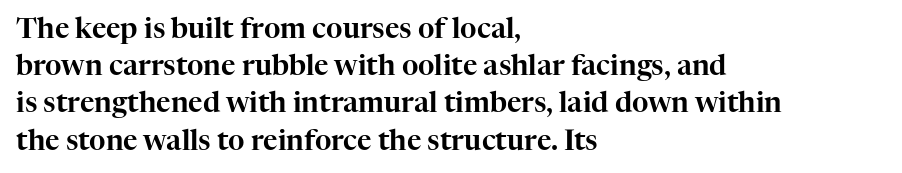
Typeset ragged right — the left edge is the straight one. The lines sit at an ordinary, default distance from one another. The typography opts for an upright posture over an oblique one. The passage shown is not underscored anywhere.
